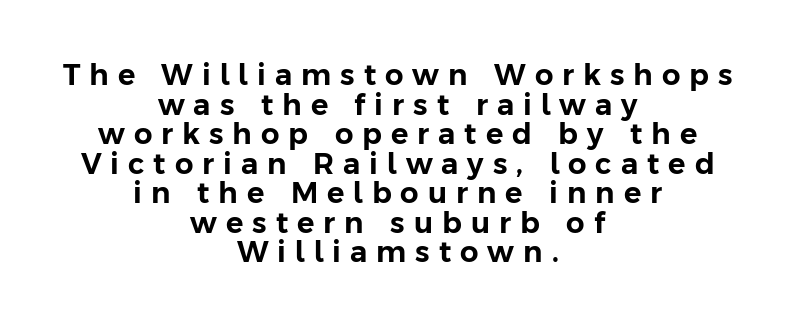
This is the regular roman posture of the typeface. Check under the words: just untouched page. Do the characters align in a grid? No, the font is proportional. The typeface chosen for these lines omits serifs.
